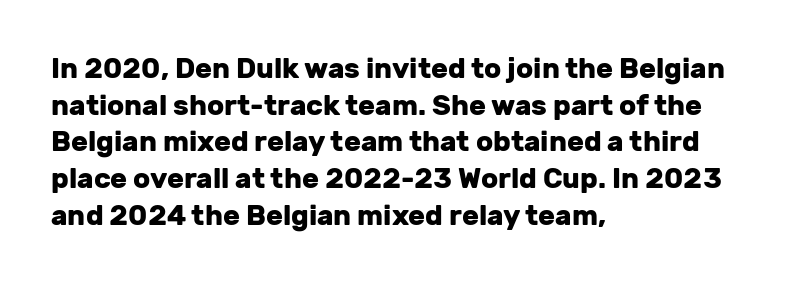
Think of a printed novel: that variable character pitch is what you see here. The lettering holds an erect, upright posture throughout. The passage shown has conventional tracking throughout. Every row of glyphs begins at an identical x-position on the left. The string is rendered with underlining switched off. Compared with an ordinary text face, these strokes are far heavier — a full bold.
